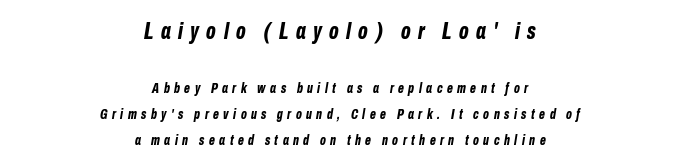
Q: Is the text bold? A: Yes.
Q: Is the text italic (slanted)? A: Yes, it leans right by about 10 degrees.
Q: Is the text underlined? A: No.
Q: How is the paragraph aligned? A: Centered.
Q: Is the spacing between letters normal or unusually wide? A: Unusually wide.
Q: Which block of text is set in a larger size, the first (top) or the second (bottom)? A: The first (top) one.
